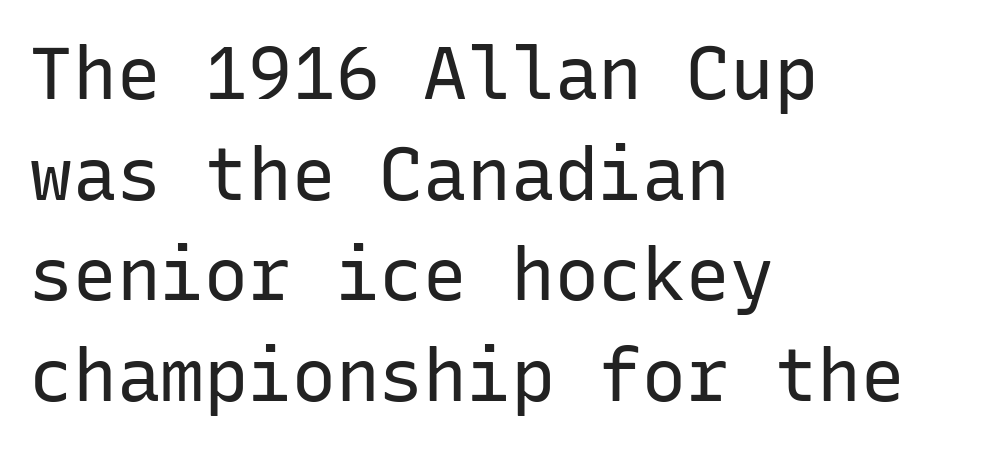
{"serif": "no", "italic": "no", "bold": "no", "weight": "regular", "width": "normal", "stroke_contrast": "low", "x_height": "medium", "monospaced": "yes", "underline": "no", "align": "left", "line_spacing": "normal", "line_spacing_ratio": 1.38, "letter_spacing": "normal", "letter_spacing_em": 0.0, "glyph_px": 73}
